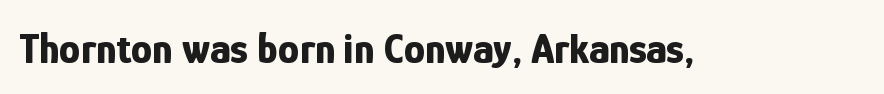
The strokes are fattened all the way to bold. Beneath every word, the page is bare. Between one letter and the next there's only the usual sliver of space. These lines are composed in type without serifs.
